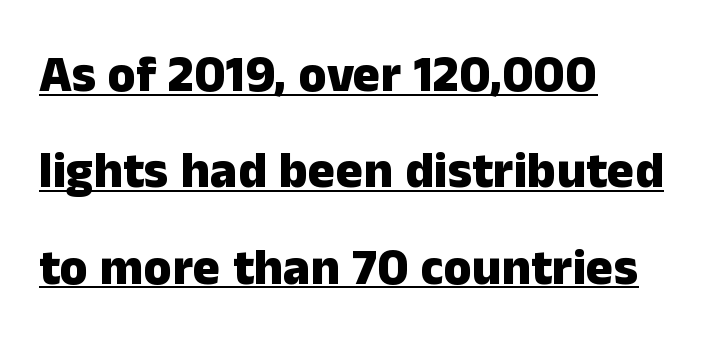
Vertical strokes here are truly vertical. The line texture is even and compact thanks to regular tracking. Check the space under the baseline: a stroke is drawn there. You could not count columns in this text — the font is proportionally spaced. The letters are bold, with thick, heavy strokes. Are there feet on the stems? There aren't — it's a sans.
